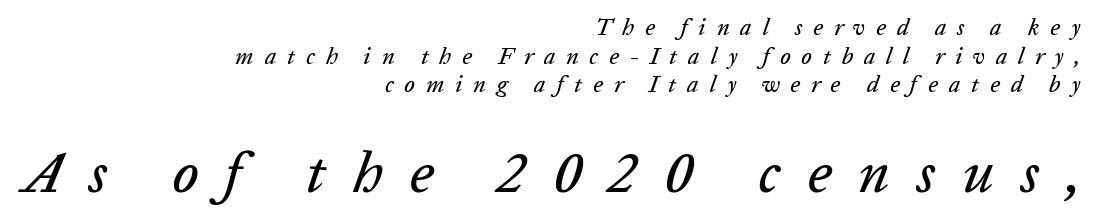
Compared with ordinary roman type, these characters are visibly tilted. Note the varied advance widths — an 'i' is clearly narrower than an 'm'. Decoration check: the copy has no underline. The letters in the lower block stand taller than those in the block above. This rendering widens character spacing well past its baseline value.
